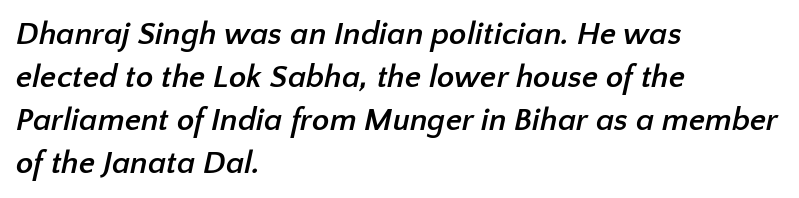
Grotesque or geometric, the face here clearly has no serifs. Just letters on the line, the space beneath them empty. Vertically, the passage feels balanced, rows spaced as you'd expect. You could not count columns in this text — the font is proportionally spaced. Casual observation: everything's shoved over to the left. The rendering uses a bold face; every stroke is thick and dark.
